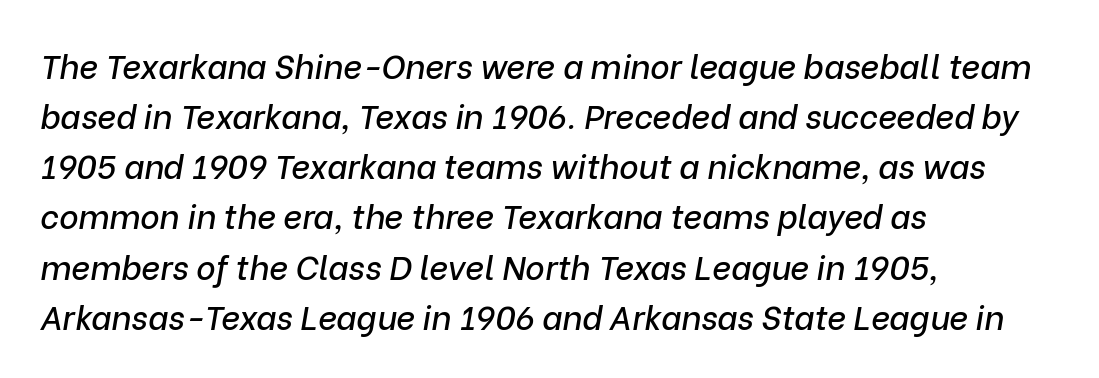
Q: Is the text italic (slanted)? A: Yes, it leans right by about 9 degrees.
Q: Is the text underlined? A: No.
Q: How is the paragraph aligned? A: Left-aligned.
Q: Is the spacing between letters normal or unusually wide? A: Normal.
Q: Is the spacing between lines tight, normal or loose? A: Normal.
Q: Width (condensed, normal, or wide)? A: Normal.
Q: Stroke contrast? A: Low.
Q: x-height? A: Medium.
Q: Monospaced? A: No.
